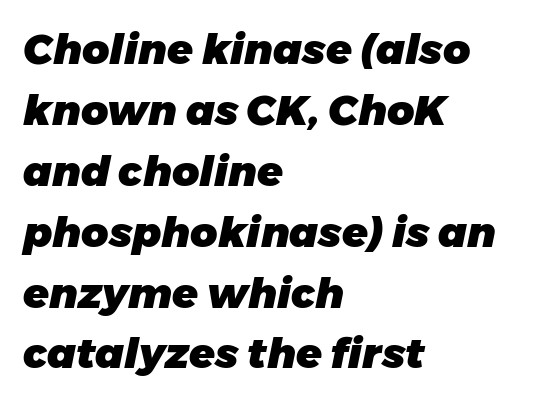
Evenly set lines give the paragraph a standard silhouette. Does extra space separate the letters? No, they use regular spacing. Bare-footed words on every line. Each letter keeps its own natural width here, so spacing adapts to shape. Line beginnings align vertically; line endings do not.
